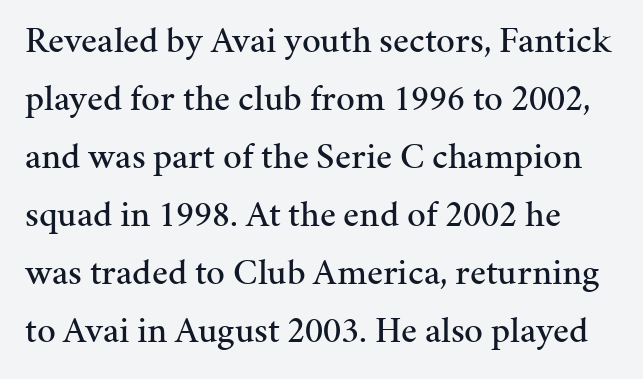
The image shows 37 px serif type, upright; set normal line spacing (1.57x), normal letter spacing, not underlined; medium stroke contrast and a medium x-height.
